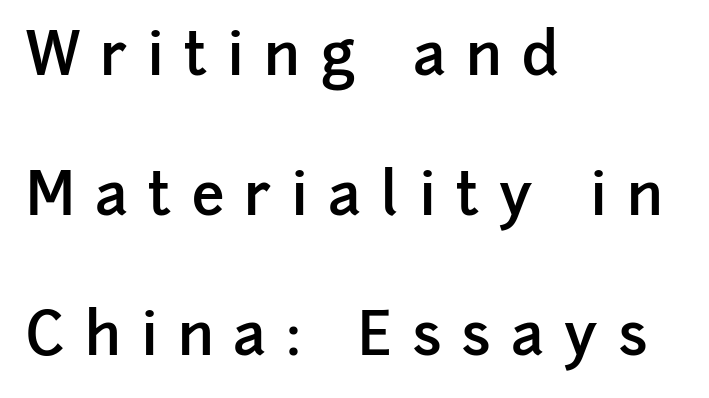
{"serif": "no", "italic": "no", "bold": "semi", "weight": "semibold", "width": "normal", "stroke_contrast": "low", "x_height": "medium", "monospaced": "no", "underline": "no", "align": "left", "line_spacing": "loose", "line_spacing_ratio": 2.37, "letter_spacing": "wide", "letter_spacing_em": 0.34, "glyph_px": 59}
